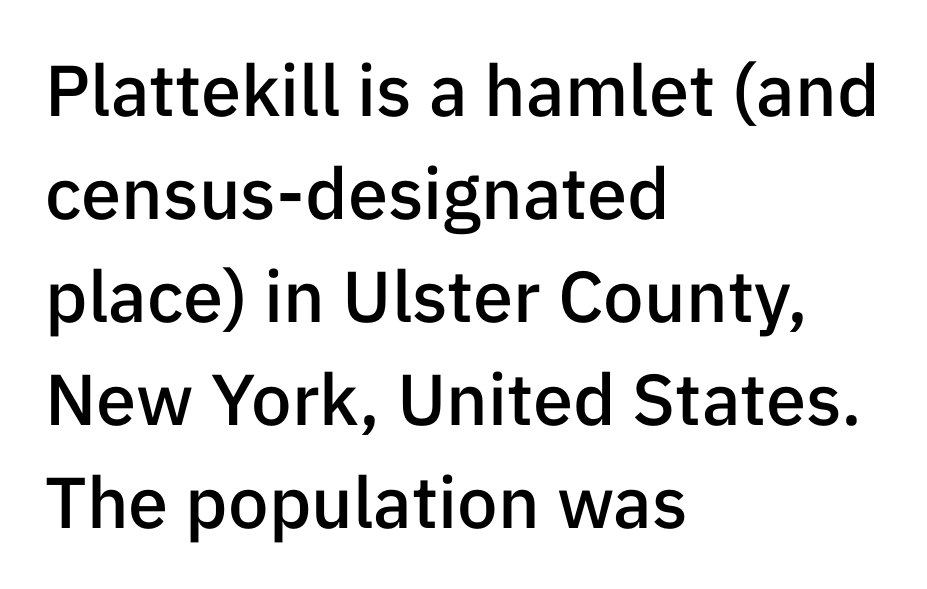
Q: Is the text bold? A: Semi-bold.
Q: Is the text italic (slanted)? A: No, it is upright.
Q: Is the typeface a serif or a sans-serif typeface? A: Sans-serif.
Q: Is the text underlined? A: No.
Q: How is the paragraph aligned? A: Left-aligned.
Q: Is the spacing between letters normal or unusually wide? A: Normal.
Q: Is the spacing between lines tight, normal or loose? A: Normal.
Q: Width (condensed, normal, or wide)? A: Normal.
Q: Stroke contrast? A: Low.
Q: x-height? A: Medium.
Q: Monospaced? A: No.
